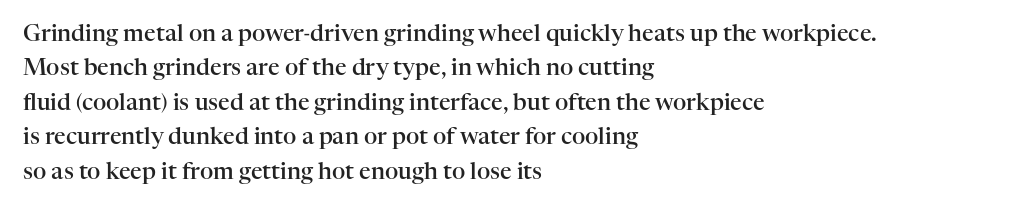
{"italic": "no", "bold": "semi", "underline": "no", "align": "left", "line_spacing": "normal", "line_spacing_ratio": 1.5, "letter_spacing": "normal", "letter_spacing_em": 0.0, "glyph_px": 23}
